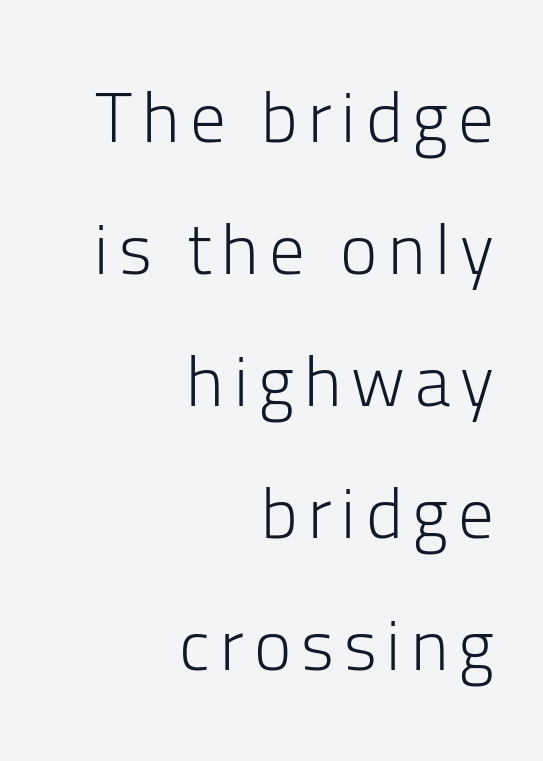
The letters carry no serifs — their stems end cleanly without finishing strokes. Layout note: lines flush right. Caption: face not bold, strokes unweighted. The face used here is proportionally spaced, like ordinary book or web type.
